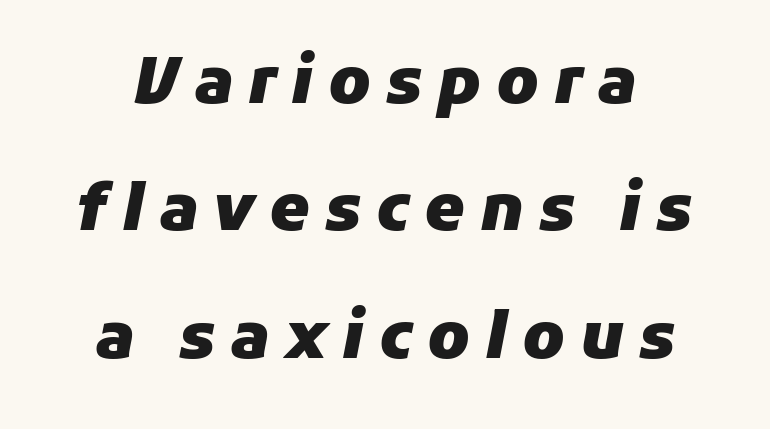
Q: Is the text bold? A: Yes.
Q: Is the text italic (slanted)? A: Yes, it leans right by about 11 degrees.
Q: Is the text underlined? A: No.
Q: Is the spacing between letters normal or unusually wide? A: Unusually wide.
Q: Is the spacing between lines tight, normal or loose? A: Loose.
Q: Width (condensed, normal, or wide)? A: Normal.
Q: Stroke contrast? A: Low.
Q: x-height? A: Medium.
Q: Monospaced? A: No.
